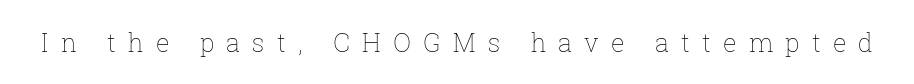
The image shows 25 px text type, upright; set unusually wide letter spacing (+0.49 em), not underlined.
